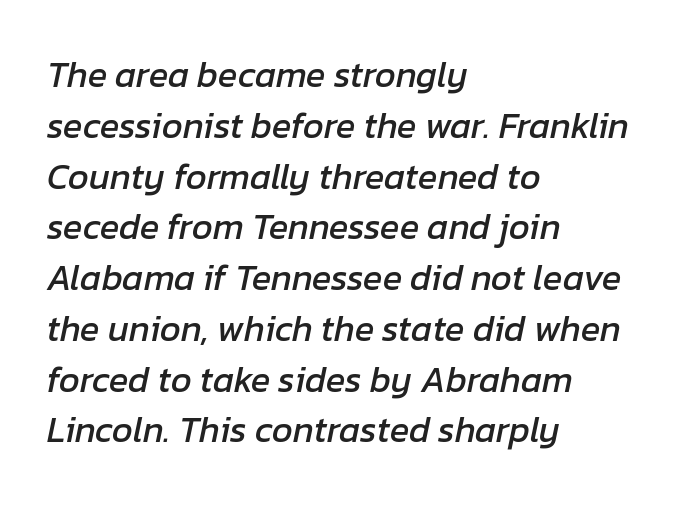
Q: Is the text italic (slanted)? A: Yes, it leans right by about 12 degrees.
Q: Is the text underlined? A: No.
Q: How is the paragraph aligned? A: Left-aligned.
Q: Is the spacing between letters normal or unusually wide? A: Normal.
Q: Is the spacing between lines tight, normal or loose? A: Normal.
Q: Width (condensed, normal, or wide)? A: Normal.
Q: Stroke contrast? A: Low.
Q: x-height? A: Medium.
Q: Monospaced? A: No.
